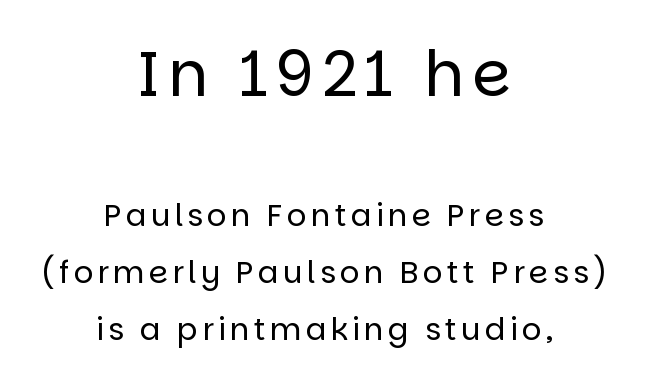
The image shows 62 px regular-weight sans-serif type, upright; set centered, line spacing 1.83x, not underlined; the first (top) block is 2.0x larger; low stroke contrast and a large x-height.
